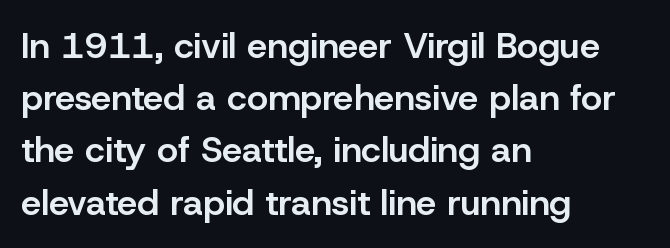
The image shows 36 px semibold sans-serif type, upright; set left-aligned, normal line spacing (1.45x), normal letter spacing, not underlined; low stroke contrast and a medium x-height.
